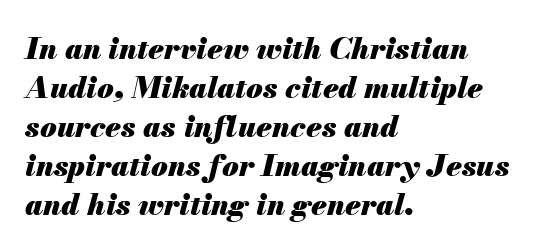
Is the type slanted? Yes — the strokes lean at a clear angle. The lines in this sample share a left origin and differ only in where they stop. The leading is moderate, giving the passage an even texture. Plenty of ink on the page — the face is bold. There is no visible air inserted between adjacent glyphs. This sample has the flowing, uneven cadence of proportional lettering.
